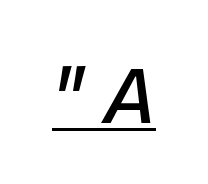
The image shows 76 px semibold type, italic (leaning right); set unusually wide letter spacing (+0.27 em), underlined; low stroke contrast and a medium x-height.
